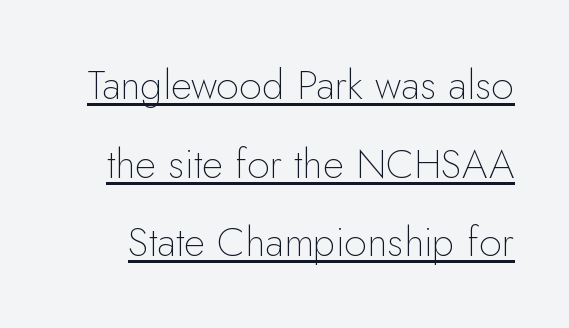
{"serif": "no", "italic": "no", "bold": "no", "weight": "thin", "width": "normal", "stroke_contrast": "low", "x_height": "small", "monospaced": "no", "underline": "yes", "line_spacing": "loose", "line_spacing_ratio": 1.92, "letter_spacing": "normal", "letter_spacing_em": 0.0, "glyph_px": 41}
